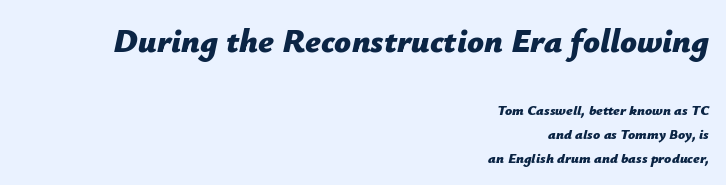
The specimen reads as italic at a glance. The face used here is rendered with its standard letterfit. Look at the glyph heights: the upper group is clearly the bigger setting. Proportional: the letters do not fall into vertical columns.
